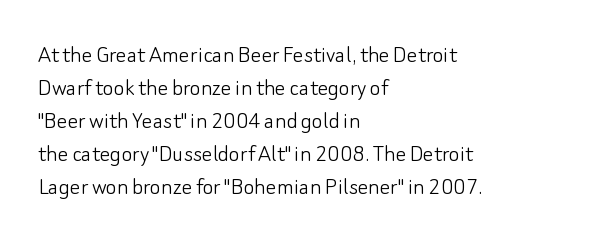
When letters stand straight like this, we call the style roman or upright. These lines sit exactly where default settings would place them. Students, note that the glyphs here touch the page at normal intervals. The passage shown is not bold in any degree. In CSS terms this would be text-align: left. Underlining? Definitely not there.
